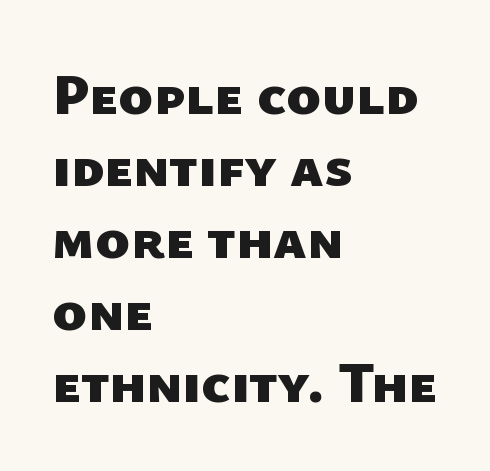
You could call the tracking neutral — neither tight nor loose. The area under the type is left untouched. Typesetter's note: full bold, strokes at maximum text heaviness. Do the characters align in a grid? No, the font is proportional. Is the block centered? No — it sits flush against the left margin.
